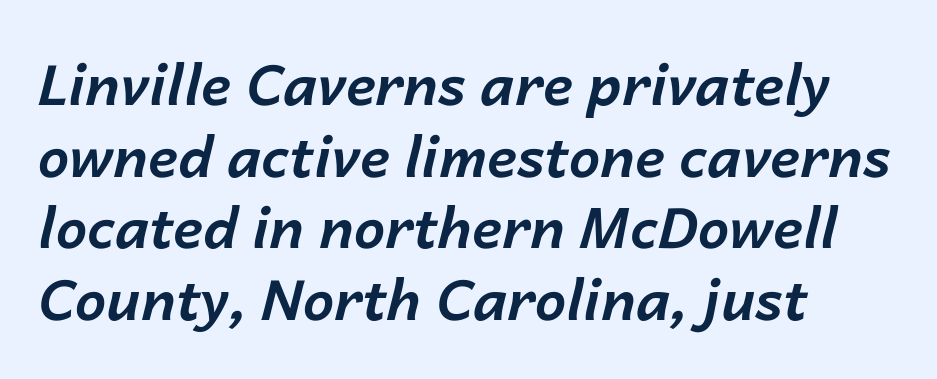
{"italic": "yes", "lean": "right", "slant_degrees": 14, "bold": "yes", "weight": "bold", "width": "normal", "stroke_contrast": "low", "x_height": "medium", "monospaced": "no", "underline": "no", "align": "left", "line_spacing": "normal", "line_spacing_ratio": 1.28, "letter_spacing": "normal", "letter_spacing_em": 0.0, "glyph_px": 56}
